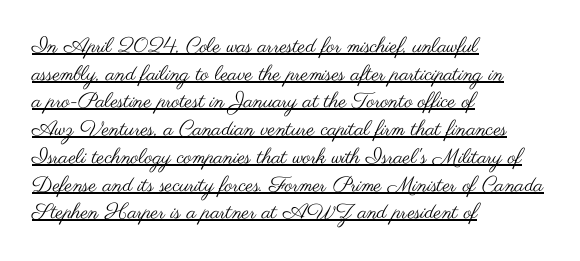
The image shows 21 px text type; set left-aligned, normal line spacing (1.32x), normal letter spacing, underlined.
